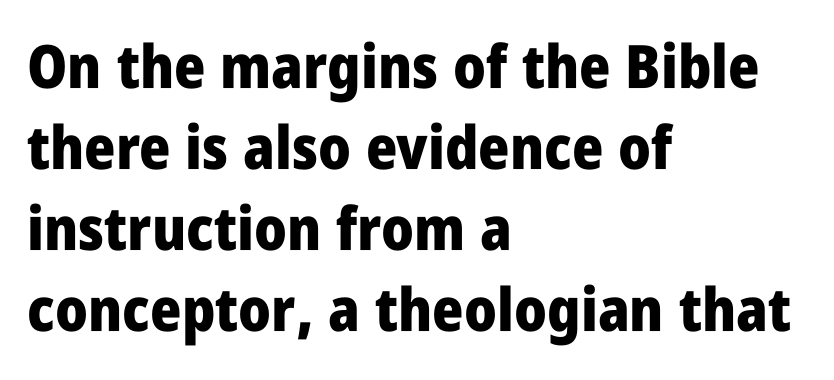
Horizontal alignment here is leftward, the default for most running prose. Here the designer chose a conventional face with non-uniform glyph widths. This rendering features lettering with no underline. The gaps between neighbouring characters are ordinary and unremarkable. This is sans-serif lettering, the kind often seen on screens and signage. In terms of posture, this sample is upright.
